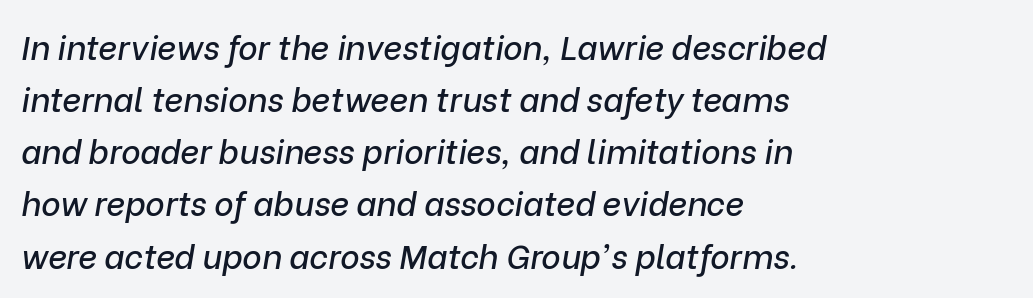
The rows are spaced the way most documents space them. A student would call this left alignment; a typographer would say flush left, rag right. The face used here is proportionally spaced, like ordinary book or web type. There is no visible air inserted between adjacent glyphs. The area under the type is left untouched.
